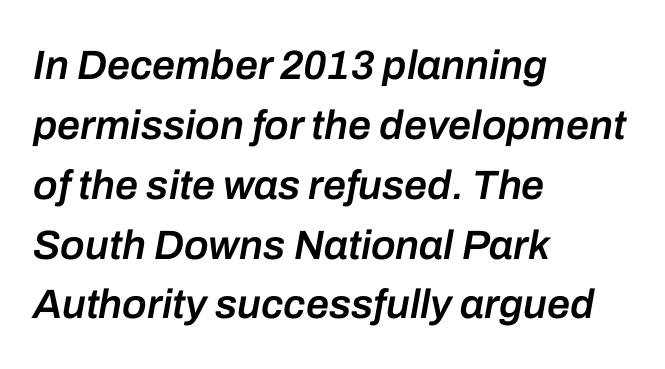
The rendering uses a moderate line-height, typical for paragraphs. The letters are semibold — heavier than regular but short of a full bold. Here the designer chose a conventional face with non-uniform glyph widths. A bare baseline throughout the passage. How are the letters spaced? Ordinarily, with no added tracking. Slanted lettering throughout.
